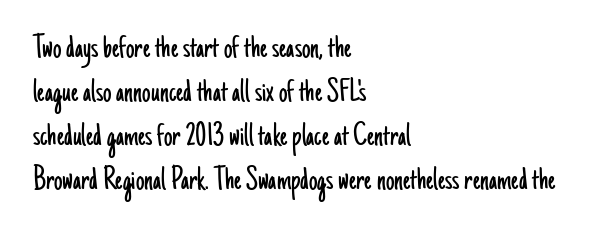
The image shows 34 px light, condensed sans-serif type, upright; set left-aligned, normal line spacing (1.29x), normal letter spacing, not underlined; low stroke contrast and a small x-height.
